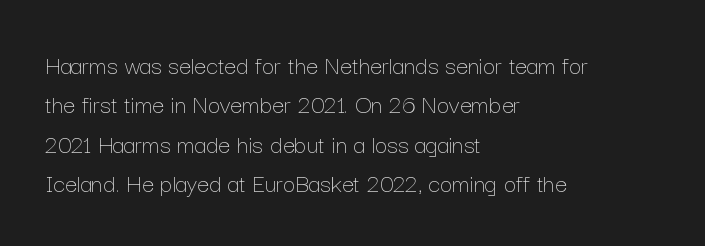
Quick note: not italic, upright. Is the stroke heavy? The answer is a plain regular-or-lighter. The setting favours the left margin, as ordinary paragraphs usually do. Has an underline been added? It has not. Tracking here is standard; glyphs follow each other at the usual distance. Line spacing here is normal.
